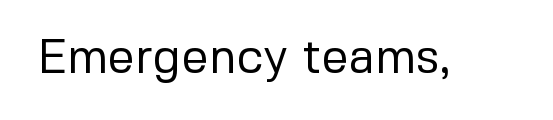
The image shows 48 px regular-weight sans-serif type, upright; set normal letter spacing, not underlined; low stroke contrast and a medium x-height.
